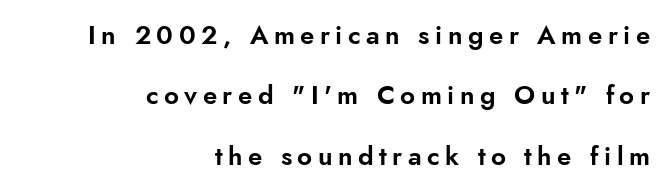
The image shows 26 px text type, upright; set right-aligned, loose line spacing (2.32x), unusually wide letter spacing (+0.21 em), not underlined.
